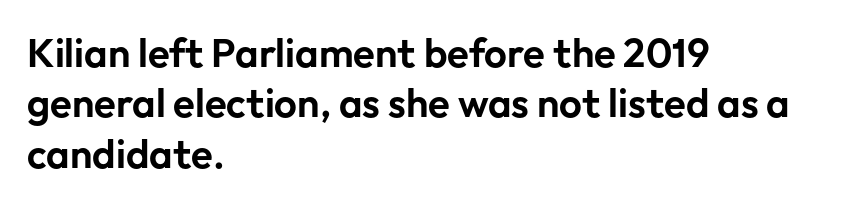
The image shows 40 px sans-serif type, upright; set left-aligned, normal line spacing (1.26x), normal letter spacing, not underlined; low stroke contrast and a medium x-height.
